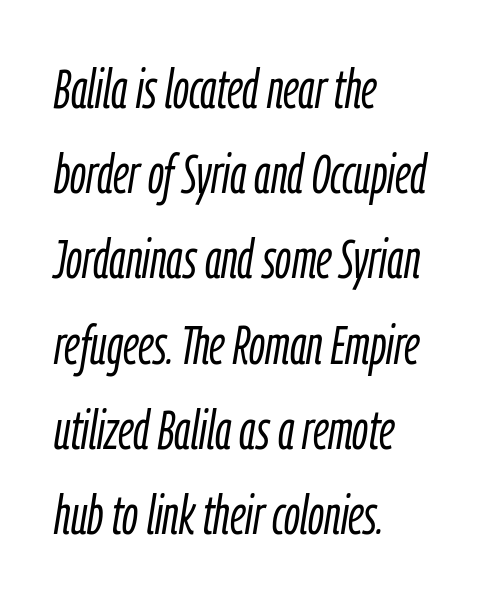
A light-to-regular cut is what we see here. A typesetter would mark this as italic. Caption: multi-line text, flush left, ragged right. Tracking here is standard; glyphs follow each other at the usual distance. Compared with typical paragraphs, the rows here are spaced about the same.
